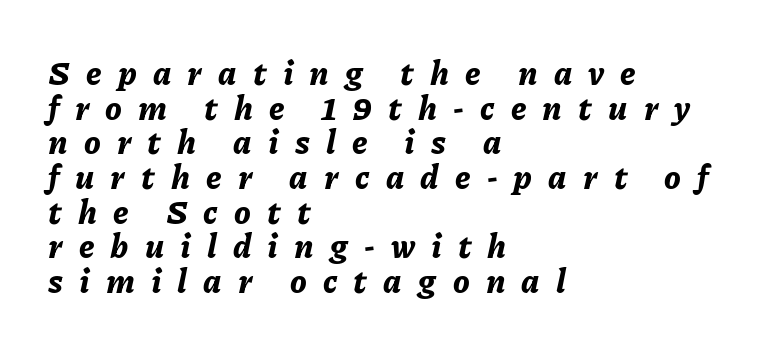
{"italic": "yes", "lean": "right", "slant_degrees": 11, "bold": "yes", "weight": "bold", "width": "normal", "stroke_contrast": "low", "x_height": "medium", "monospaced": "no", "underline": "no", "align": "left", "line_spacing": "tight", "line_spacing_ratio": 1.05, "letter_spacing": "wide", "letter_spacing_em": 0.49, "glyph_px": 33}
